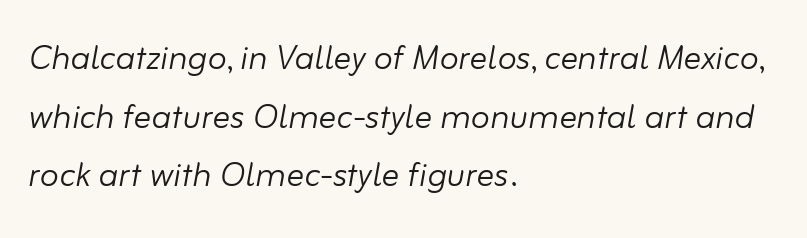
{"italic": "yes", "lean": "right", "slant_degrees": 10, "bold": "no", "weight": "light", "width": "normal", "stroke_contrast": "low", "x_height": "small", "monospaced": "no", "underline": "no", "align": "left", "line_spacing": "normal", "line_spacing_ratio": 1.33, "letter_spacing": "normal", "letter_spacing_em": 0.0, "glyph_px": 44}
